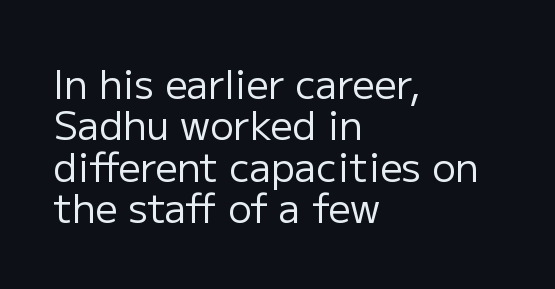
{"serif": "no", "italic": "no", "bold": "no", "weight": "regular", "width": "normal", "stroke_contrast": "low", "x_height": "medium", "monospaced": "no", "underline": "no", "align": "left", "line_spacing": "tight", "line_spacing_ratio": 1.06, "letter_spacing": "normal", "letter_spacing_em": 0.0, "glyph_px": 39}
